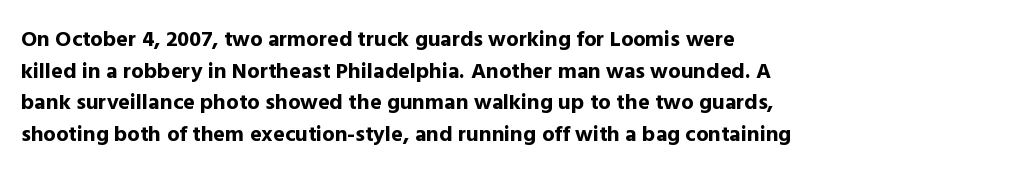
The image shows 22 px bold type, upright; set left-aligned, normal line spacing (1.44x), normal letter spacing, not underlined.
